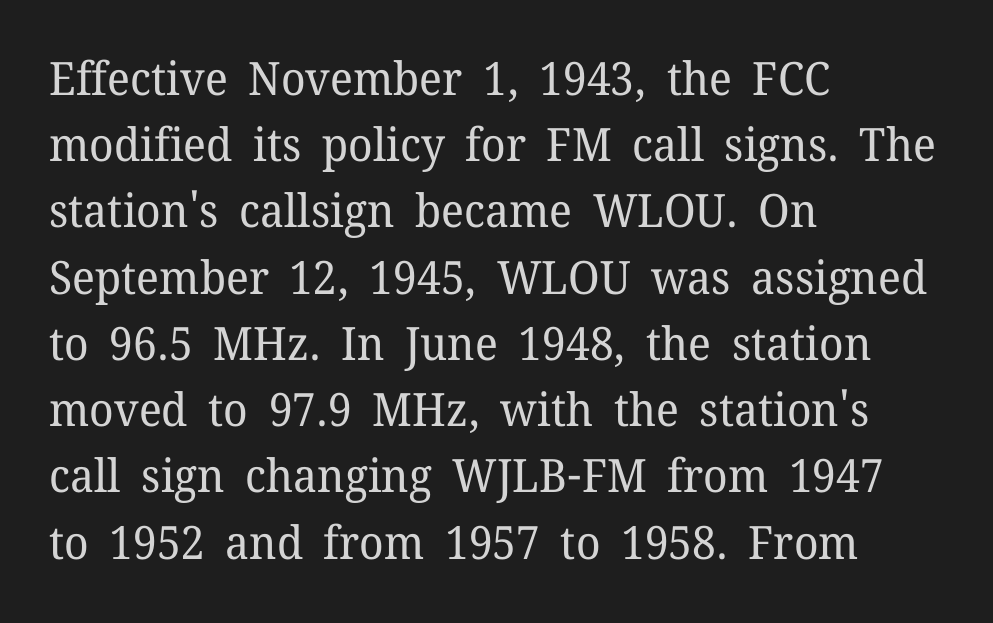
The image shows 46 px regular-weight serif type, upright; set left-aligned, normal line spacing (1.44x), normal letter spacing, not underlined; low stroke contrast and a medium x-height.
